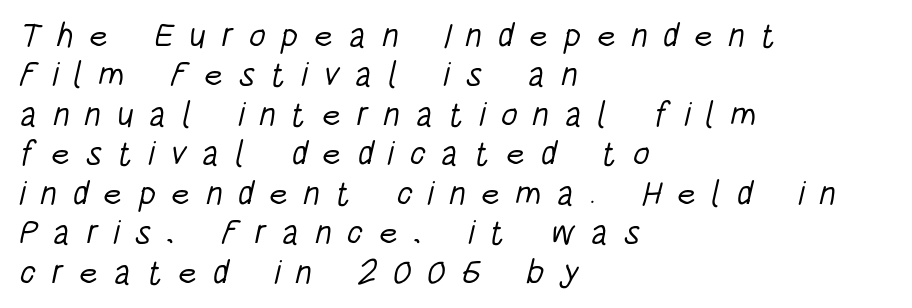
The image shows 34 px light, condensed sans-serif type; set left-aligned, line spacing 1.16x, unusually wide letter spacing (+0.45 em), not underlined; low stroke contrast and a large x-height.
